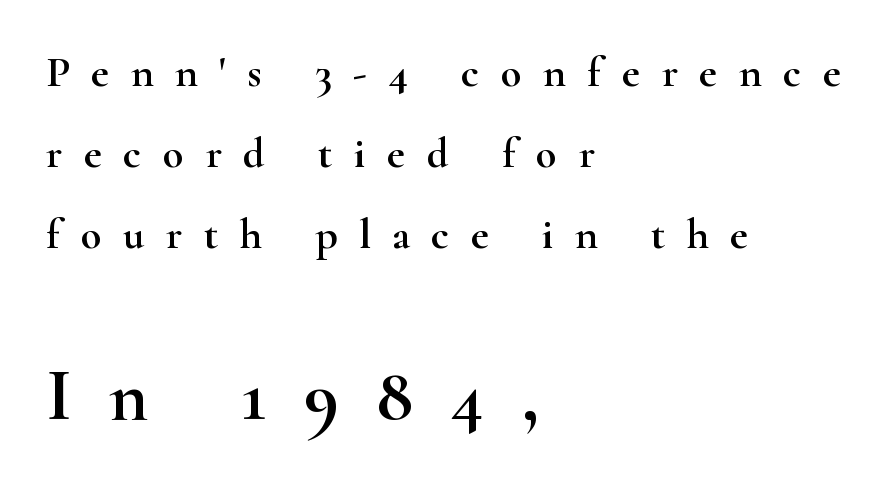
{"serif": "yes", "italic": "no", "width": "wide", "stroke_contrast": "high", "x_height": "small", "monospaced": "no", "underline": "no", "align": "left", "line_spacing_ratio": 1.88, "letter_spacing": "wide", "letter_spacing_em": 0.5, "larger_block": "second", "size_ratio": 1.74, "glyph_px": 75}
